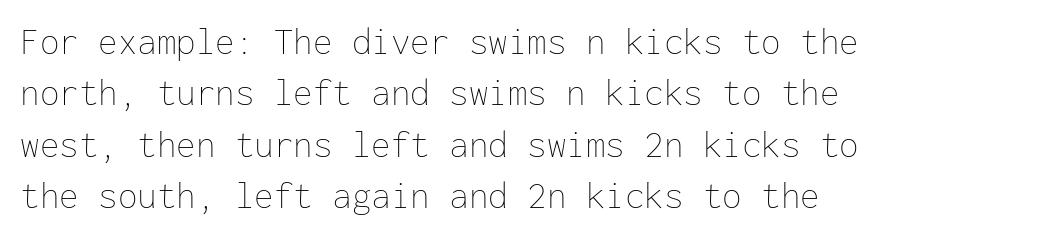
The image shows 39 px thin type, upright, monospaced; set left-aligned, normal line spacing (1.32x), normal letter spacing, not underlined; low stroke contrast and a medium x-height.
